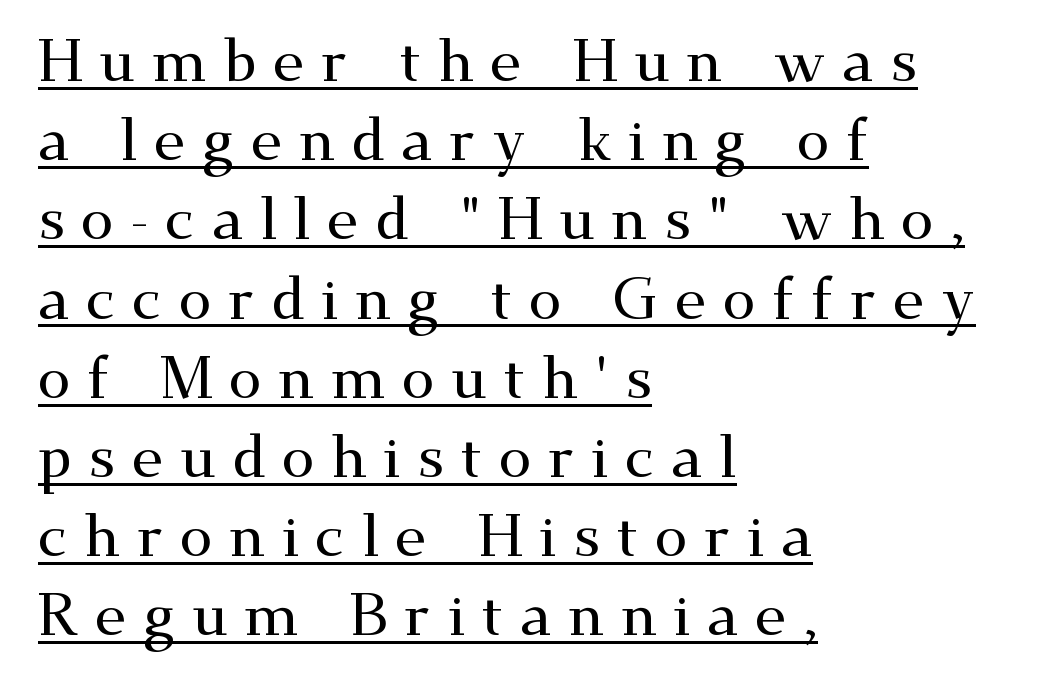
Q: Is the text italic (slanted)? A: No, it is upright.
Q: Is the typeface a serif or a sans-serif typeface? A: Serif.
Q: Is the text underlined? A: Yes.
Q: How is the paragraph aligned? A: Left-aligned.
Q: Is the spacing between letters normal or unusually wide? A: Unusually wide.
Q: Is the spacing between lines tight, normal or loose? A: Normal.
Q: Width (condensed, normal, or wide)? A: Wide.
Q: Stroke contrast? A: Medium.
Q: x-height? A: Small.
Q: Monospaced? A: No.
